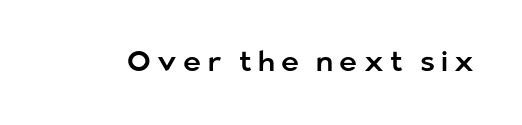
Q: Is the text italic (slanted)? A: No, it is upright.
Q: Is the typeface a serif or a sans-serif typeface? A: Sans-serif.
Q: Is the text underlined? A: No.
Q: Is the spacing between letters normal or unusually wide? A: Unusually wide.
Q: Width (condensed, normal, or wide)? A: Normal.
Q: Stroke contrast? A: Low.
Q: x-height? A: Medium.
Q: Monospaced? A: No.
